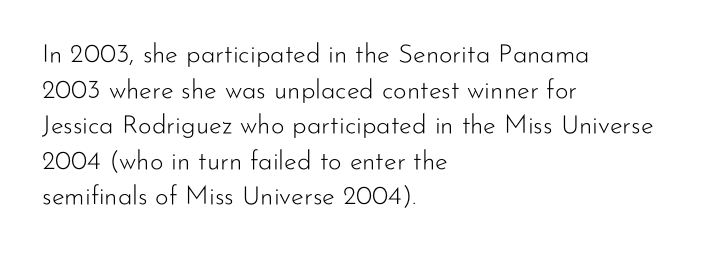
{"italic": "no", "bold": "no", "underline": "no", "align": "left", "line_spacing": "normal", "line_spacing_ratio": 1.37, "letter_spacing": "normal", "letter_spacing_em": 0.0, "glyph_px": 26}
